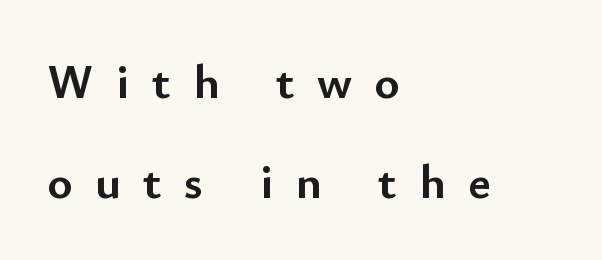
The image shows 48 px semibold sans-serif type, upright; set left-aligned, loose line spacing (2.09x), unusually wide letter spacing (+0.47 em), not underlined; low stroke contrast and a small x-height.
